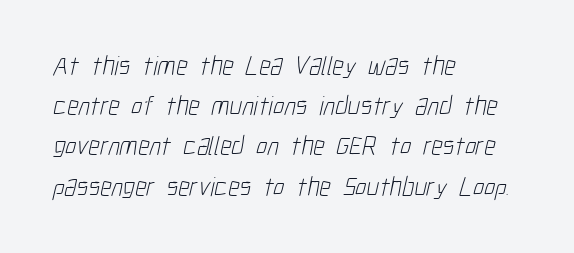
The image shows 27 px text type; set left-aligned, normal line spacing (1.49x), normal letter spacing, not underlined.
